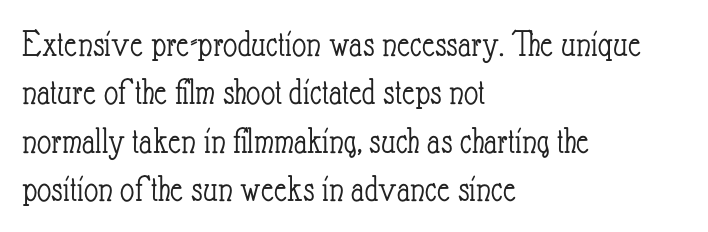
The image shows 39 px light, condensed type, upright; set left-aligned, line spacing 1.24x, normal letter spacing, not underlined; low stroke contrast and a small x-height.
